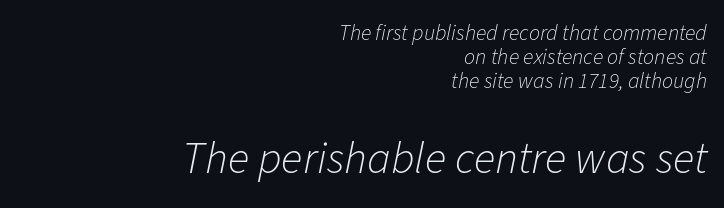
{"italic": "yes", "lean": "right", "slant_degrees": 11, "bold": "no", "weight": "light", "width": "normal", "stroke_contrast": "low", "x_height": "medium", "monospaced": "no", "underline": "no", "align": "right", "line_spacing": "tight", "line_spacing_ratio": 1.1, "letter_spacing": "normal", "letter_spacing_em": 0.0, "larger_block": "second", "size_ratio": 2.05, "glyph_px": 45}
